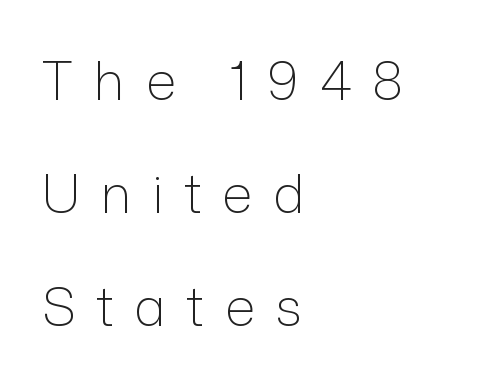
Q: Is the text bold? A: No.
Q: Is the text italic (slanted)? A: No, it is upright.
Q: Is the typeface a serif or a sans-serif typeface? A: Sans-serif.
Q: Is the text underlined? A: No.
Q: How is the paragraph aligned? A: Left-aligned.
Q: Is the spacing between letters normal or unusually wide? A: Unusually wide.
Q: Is the spacing between lines tight, normal or loose? A: Loose.
Q: Width (condensed, normal, or wide)? A: Normal.
Q: Stroke contrast? A: Low.
Q: x-height? A: Medium.
Q: Monospaced? A: No.
